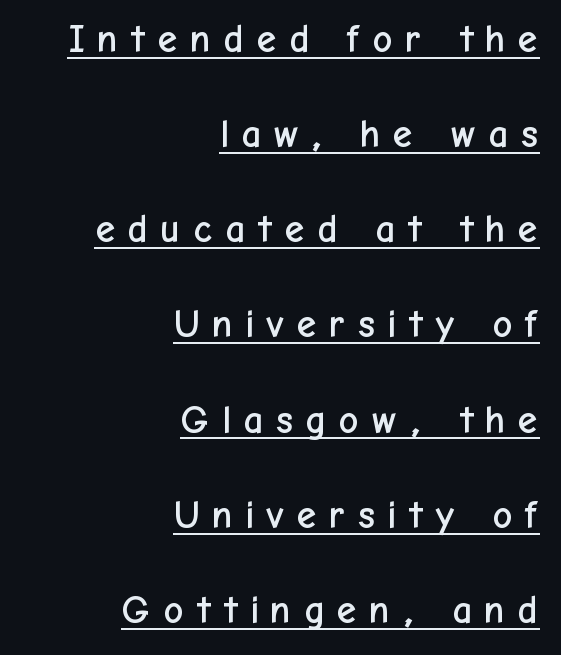
Observe the absence of serifs on each vertical stroke in this sample. One-word summary of the alignment: right. There is plenty of visible air inserted between adjacent glyphs. You could not count columns in this text — the font is proportionally spaced. Is there much room between lines? Yes — plenty of vertical air separates them. These lines were composed using upright roman letters.
